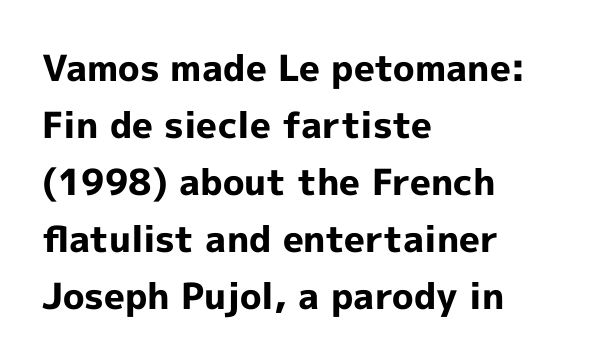
{"serif": "no", "italic": "no", "bold": "yes", "weight": "bold", "width": "normal", "x_height": "medium", "monospaced": "no", "underline": "no", "align": "left", "line_spacing": "normal", "line_spacing_ratio": 1.58, "letter_spacing": "normal", "letter_spacing_em": 0.0, "glyph_px": 36}
